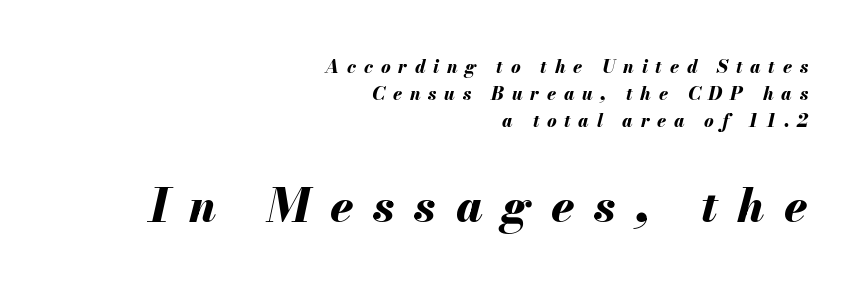
{"italic": "yes", "lean": "right", "slant_degrees": 13, "bold": "yes", "weight": "bold", "width": "normal", "stroke_contrast": "medium", "x_height": "small", "monospaced": "no", "underline": "no", "align": "right", "line_spacing": "normal", "line_spacing_ratio": 1.51, "letter_spacing": "wide", "letter_spacing_em": 0.43, "larger_block": "second", "size_ratio": 2.56, "glyph_px": 46}
